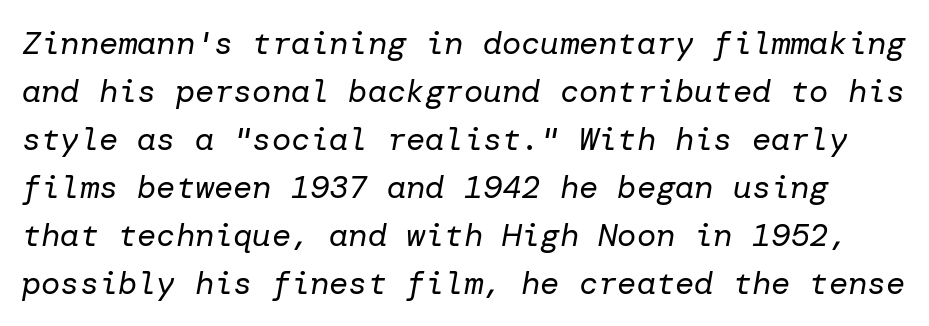
{"italic": "yes", "lean": "right", "slant_degrees": 10, "bold": "no", "weight": "regular", "width": "normal", "stroke_contrast": "low", "x_height": "medium", "underline": "no", "line_spacing": "normal", "line_spacing_ratio": 1.5, "letter_spacing": "normal", "letter_spacing_em": 0.0, "glyph_px": 32}
